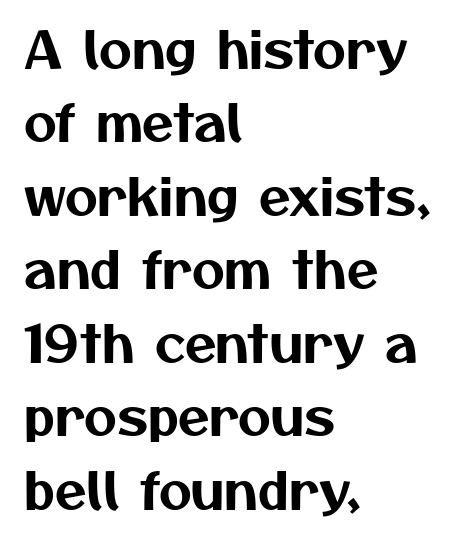
Q: Is the typeface a serif or a sans-serif typeface? A: Sans-serif.
Q: Is the text underlined? A: No.
Q: How is the paragraph aligned? A: Left-aligned.
Q: Is the spacing between letters normal or unusually wide? A: Normal.
Q: Is the spacing between lines tight, normal or loose? A: Normal.
Q: Width (condensed, normal, or wide)? A: Normal.
Q: Stroke contrast? A: Medium.
Q: x-height? A: Medium.
Q: Monospaced? A: No.
